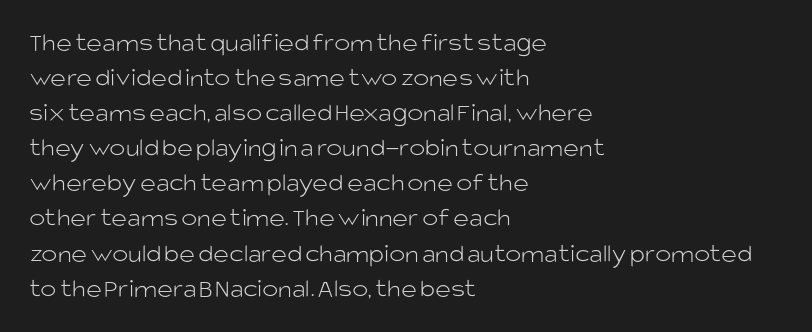
Q: Is the text bold? A: No.
Q: Is the text italic (slanted)? A: No, it is upright.
Q: Is the text underlined? A: No.
Q: How is the paragraph aligned? A: Left-aligned.
Q: Is the spacing between letters normal or unusually wide? A: Normal.
Q: Is the spacing between lines tight, normal or loose? A: Normal.
